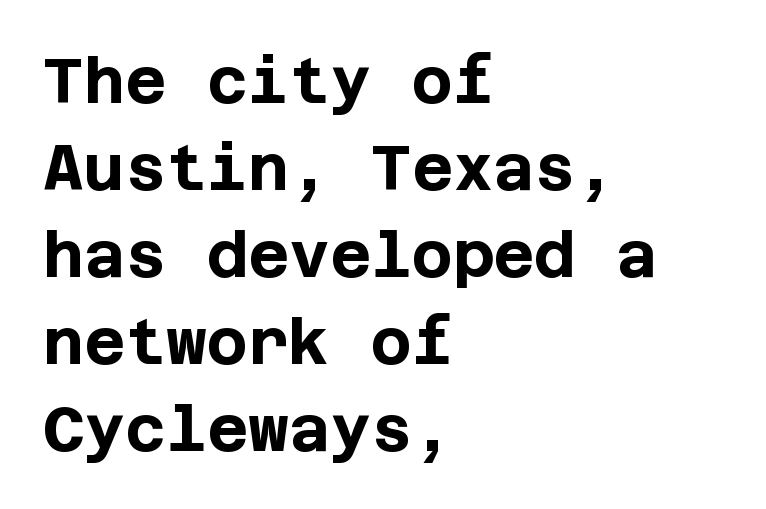
Alignment: flush left. The passage shown stacks its lines at a standard gap. If you drew a line through each stem, it would be perfectly vertical. Plenty of ink on the page — the face is bold. The face used here is rendered with its standard letterfit. The designer went with a sans here, leaving each stem footless.
